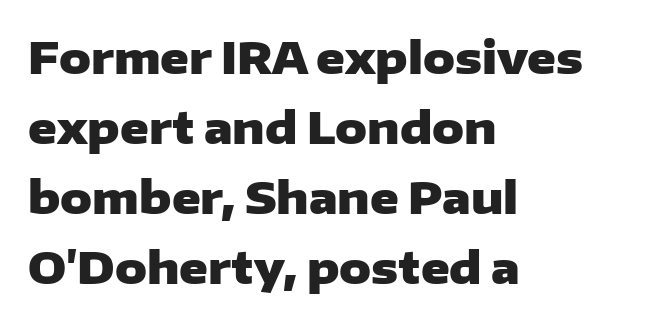
The image shows 44 px heavy, wide sans-serif type, upright; set left-aligned, normal line spacing (1.59x), normal letter spacing, not underlined; low stroke contrast and a medium x-height.
